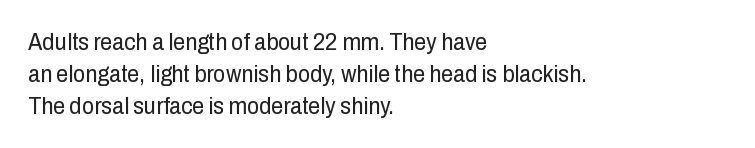
{"italic": "no", "bold": "no", "underline": "no", "align": "left", "line_spacing": "normal", "line_spacing_ratio": 1.33, "letter_spacing": "normal", "letter_spacing_em": 0.0, "glyph_px": 24}
